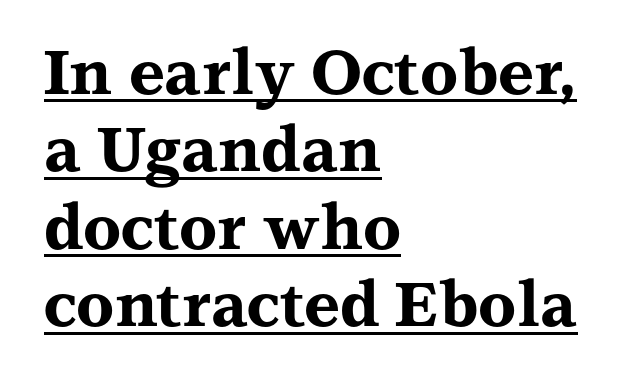
{"serif": "yes", "italic": "no", "bold": "yes", "weight": "bold", "width": "wide", "stroke_contrast": "medium", "x_height": "medium", "monospaced": "no", "underline": "yes", "align": "left", "line_spacing": "normal", "line_spacing_ratio": 1.25, "letter_spacing": "normal", "letter_spacing_em": 0.0, "glyph_px": 62}
